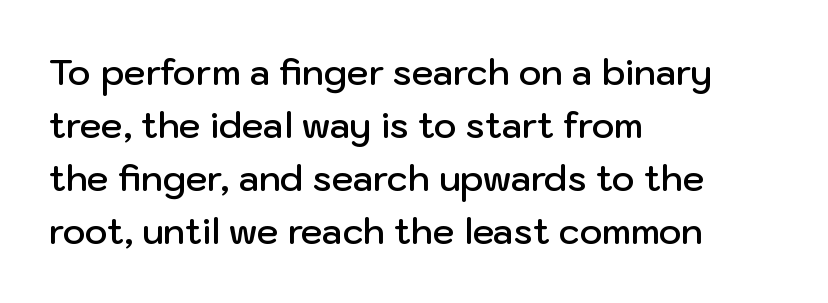
Does the copy run flush right? No — it runs flush left. Note: no serifs on the glyphs. Nothing unusual about the tracking: characters are spaced as the font intends. Underline: absent.
